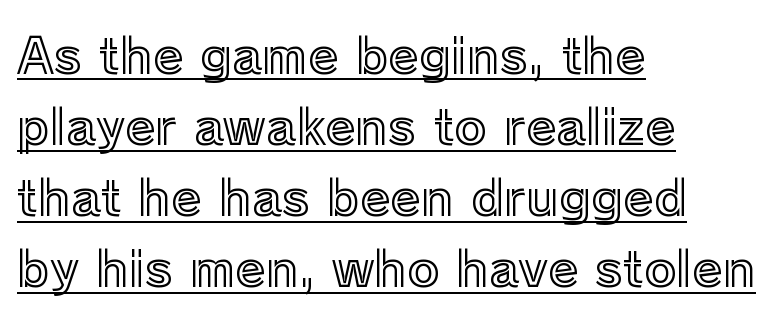
{"italic": "no", "width": "normal", "x_height": "medium", "monospaced": "no", "underline": "yes", "align": "left", "line_spacing": "normal", "line_spacing_ratio": 1.45, "letter_spacing": "normal", "letter_spacing_em": 0.0, "glyph_px": 49}
